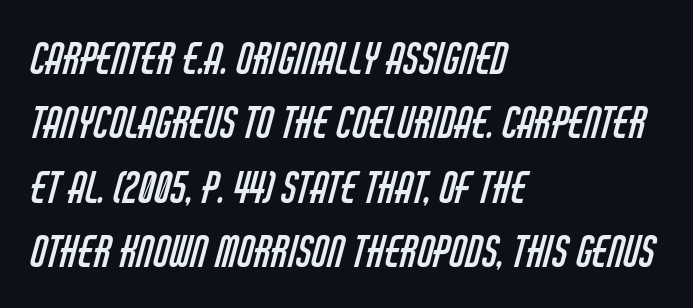
{"serif": "no", "bold": "no", "weight": "regular", "width": "condensed", "stroke_contrast": "low", "x_height": "large", "monospaced": "no", "underline": "no", "align": "left", "line_spacing": "normal", "line_spacing_ratio": 1.53, "letter_spacing": "normal", "letter_spacing_em": 0.0, "glyph_px": 42}
